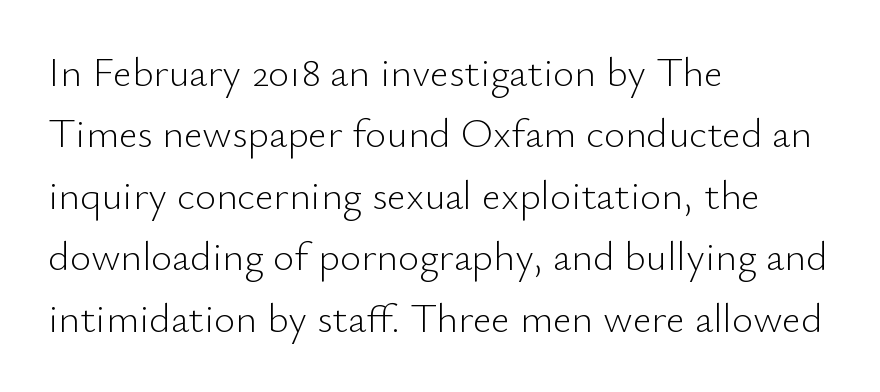
A sans-serif font was chosen for this passage. One-word summary of the alignment: left. The strip under each line holds only bare page. Nope, not italic — everything's standing straight. The face looks like a standard text weight, possibly lighter.
